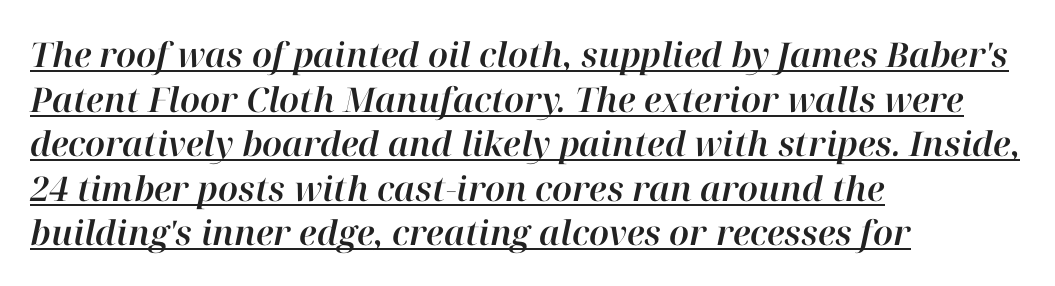
The image shows 34 px text type, italic (leaning right); set left-aligned, normal line spacing (1.31x), normal letter spacing, underlined; high stroke contrast and a medium x-height.
